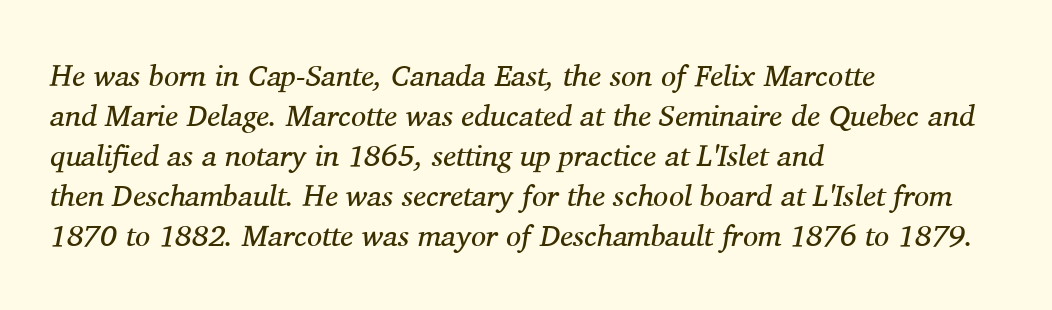
The image shows 30 px regular-weight serif type, italic (leaning right); set left-aligned, normal line spacing (1.33x), normal letter spacing, not underlined; medium stroke contrast and a medium x-height.
